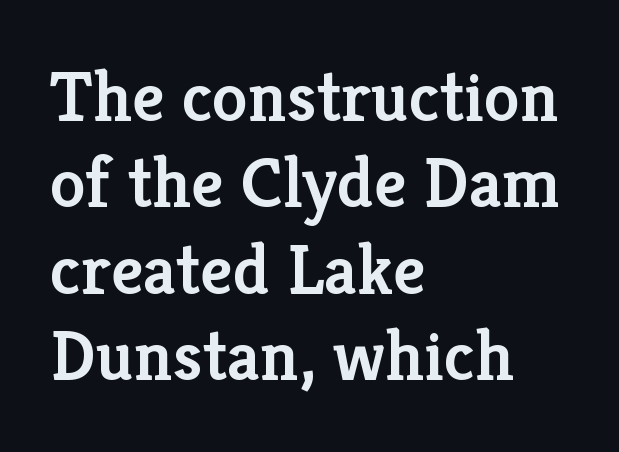
The image shows 72 px semibold serif type, upright; set left-aligned, line spacing 1.2x, normal letter spacing, not underlined; low stroke contrast and a medium x-height.
